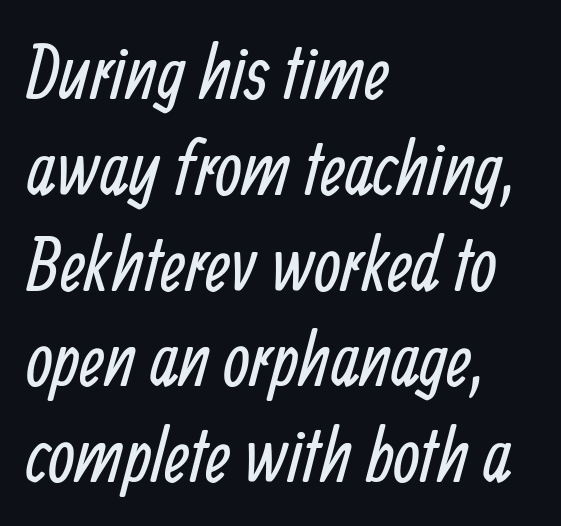
The image shows 76 px regular-weight, condensed sans-serif type; set left-aligned, normal line spacing (1.26x), normal letter spacing, not underlined; low stroke contrast and a medium x-height.
